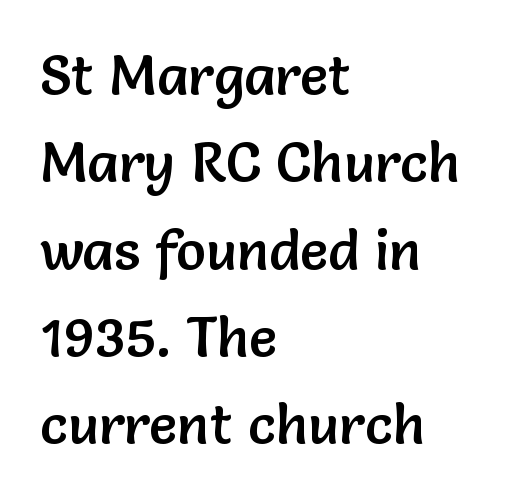
Q: Is the text italic (slanted)? A: No, it is upright.
Q: Is the typeface a serif or a sans-serif typeface? A: Sans-serif.
Q: Is the text underlined? A: No.
Q: How is the paragraph aligned? A: Left-aligned.
Q: Is the spacing between letters normal or unusually wide? A: Normal.
Q: Is the spacing between lines tight, normal or loose? A: Normal.
Q: Width (condensed, normal, or wide)? A: Normal.
Q: Stroke contrast? A: Low.
Q: x-height? A: Medium.
Q: Monospaced? A: No.
